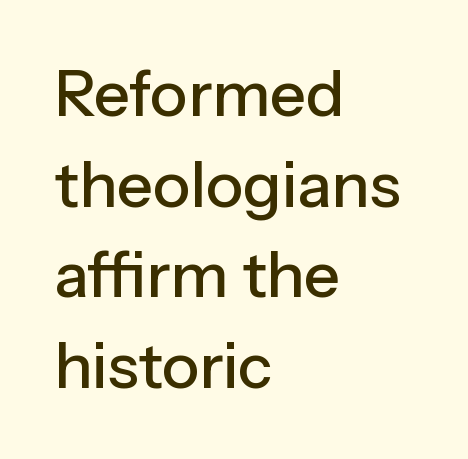
{"serif": "no", "italic": "no", "width": "normal", "stroke_contrast": "low", "x_height": "medium", "monospaced": "no", "underline": "no", "align": "left", "line_spacing": "normal", "line_spacing_ratio": 1.44, "letter_spacing": "normal", "letter_spacing_em": 0.0, "glyph_px": 63}
